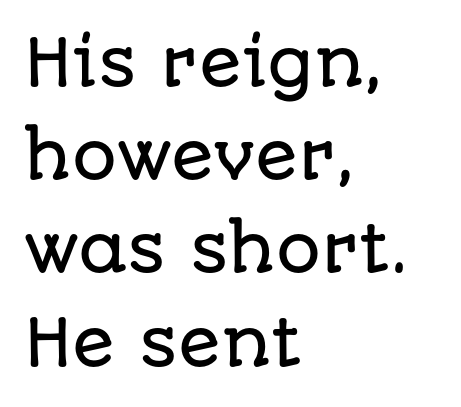
{"serif": "no", "italic": "no", "width": "normal", "stroke_contrast": "low", "x_height": "large", "monospaced": "no", "underline": "no", "align": "left", "line_spacing": "normal", "line_spacing_ratio": 1.48, "letter_spacing": "normal", "letter_spacing_em": 0.0, "glyph_px": 63}
